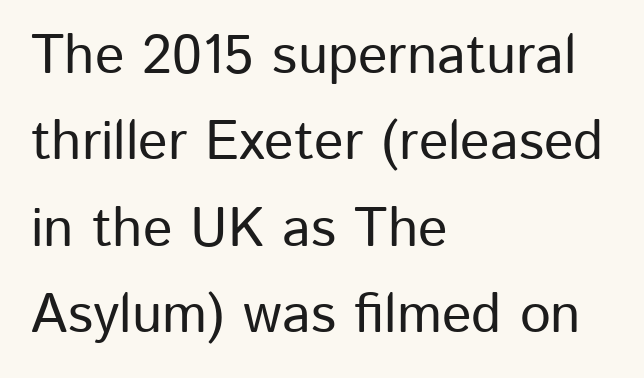
Q: Is the text italic (slanted)? A: No, it is upright.
Q: Is the typeface a serif or a sans-serif typeface? A: Sans-serif.
Q: Is the text underlined? A: No.
Q: How is the paragraph aligned? A: Left-aligned.
Q: Is the spacing between letters normal or unusually wide? A: Normal.
Q: Is the spacing between lines tight, normal or loose? A: Normal.
Q: Width (condensed, normal, or wide)? A: Normal.
Q: Stroke contrast? A: Low.
Q: x-height? A: Medium.
Q: Monospaced? A: No.
